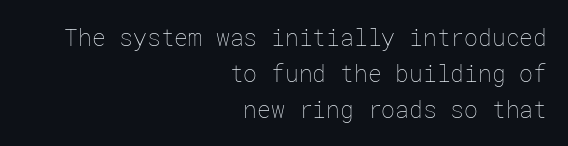
Horizontal bands of white between lines are of average thickness. Anything drawn beneath the words? Only blank space. Stems and bowls with no extra thickness — not bold. Is there any slant? The stems are plumb. If you drew a ruler down the right edge, every line would touch it.
